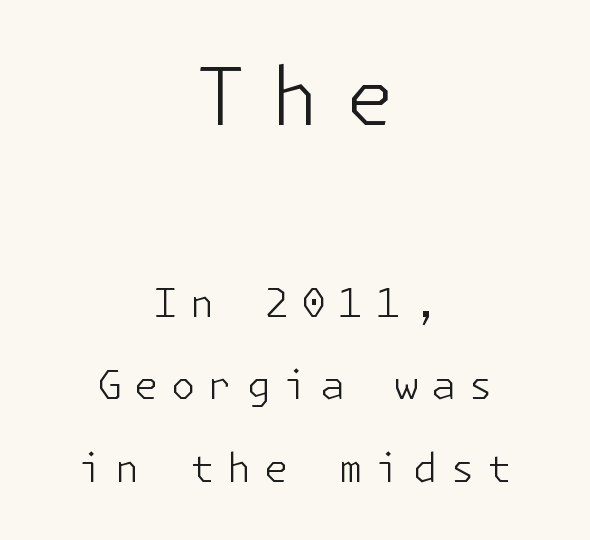
A centered setting, common on invitations and titles, is used for this passage. Weight class: somewhere from thin through regular. This sample trades compactness for vertical openness between lines. Inter-character spacing is expanded well beyond the font's built-in metrics.
